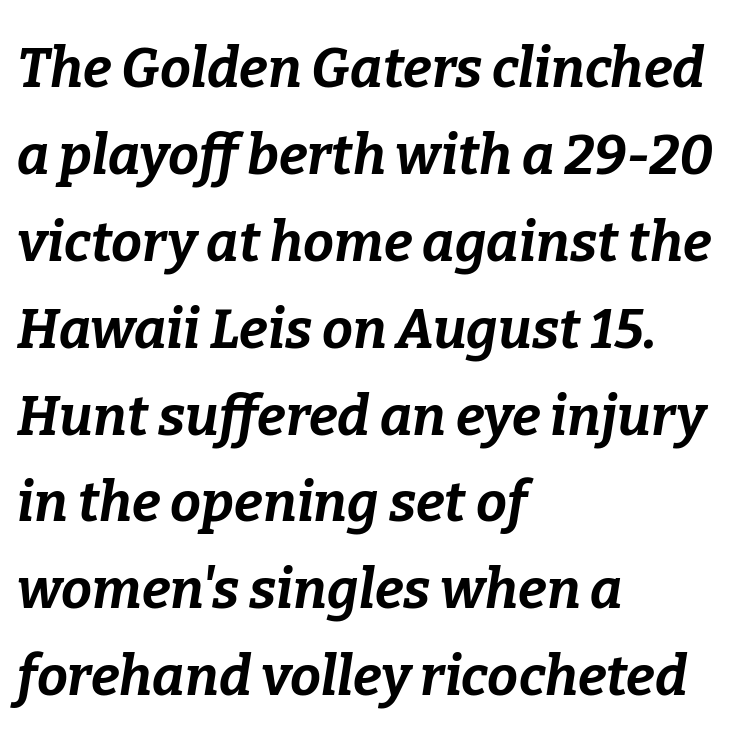
{"italic": "yes", "lean": "right", "slant_degrees": 9, "bold": "yes", "weight": "bold", "width": "normal", "stroke_contrast": "low", "x_height": "medium", "monospaced": "no", "underline": "no", "align": "left", "line_spacing": "normal", "line_spacing_ratio": 1.58, "letter_spacing": "normal", "letter_spacing_em": 0.0, "glyph_px": 55}
